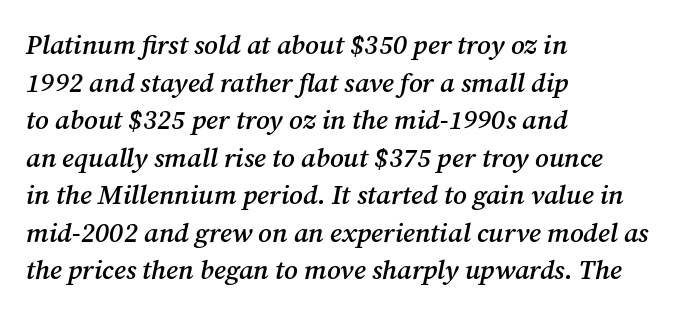
Q: Is the text bold? A: Semi-bold.
Q: Is the text italic (slanted)? A: Yes, it leans right by about 12 degrees.
Q: Is the text underlined? A: No.
Q: How is the paragraph aligned? A: Left-aligned.
Q: Is the spacing between letters normal or unusually wide? A: Normal.
Q: Is the spacing between lines tight, normal or loose? A: Normal.
